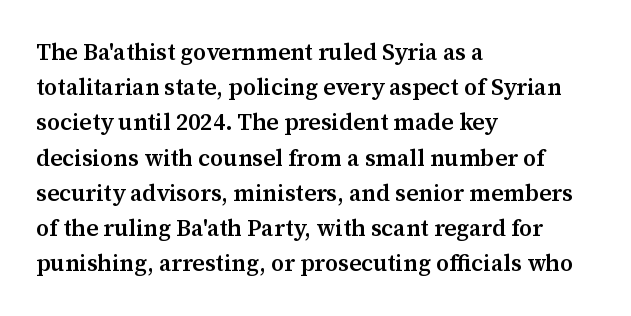
{"italic": "no", "bold": "semi", "underline": "no", "align": "left", "line_spacing": "normal", "line_spacing_ratio": 1.53, "letter_spacing": "normal", "letter_spacing_em": 0.0, "glyph_px": 23}
